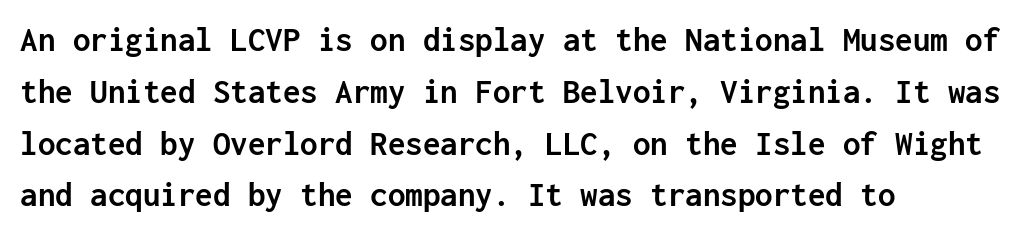
The image shows 35 px semibold sans-serif type, upright, monospaced; set left-aligned, normal line spacing (1.48x), normal letter spacing, not underlined; low stroke contrast and a medium x-height.
